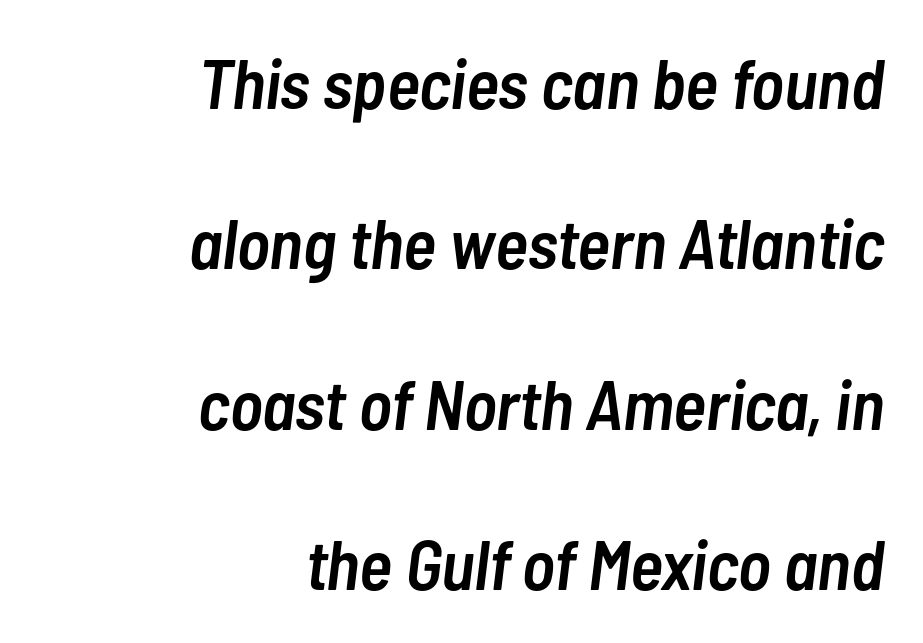
The image shows 70 px semibold, condensed type, italic (leaning right); set right-aligned, loose line spacing (2.29x), normal letter spacing, not underlined; low stroke contrast and a medium x-height.
